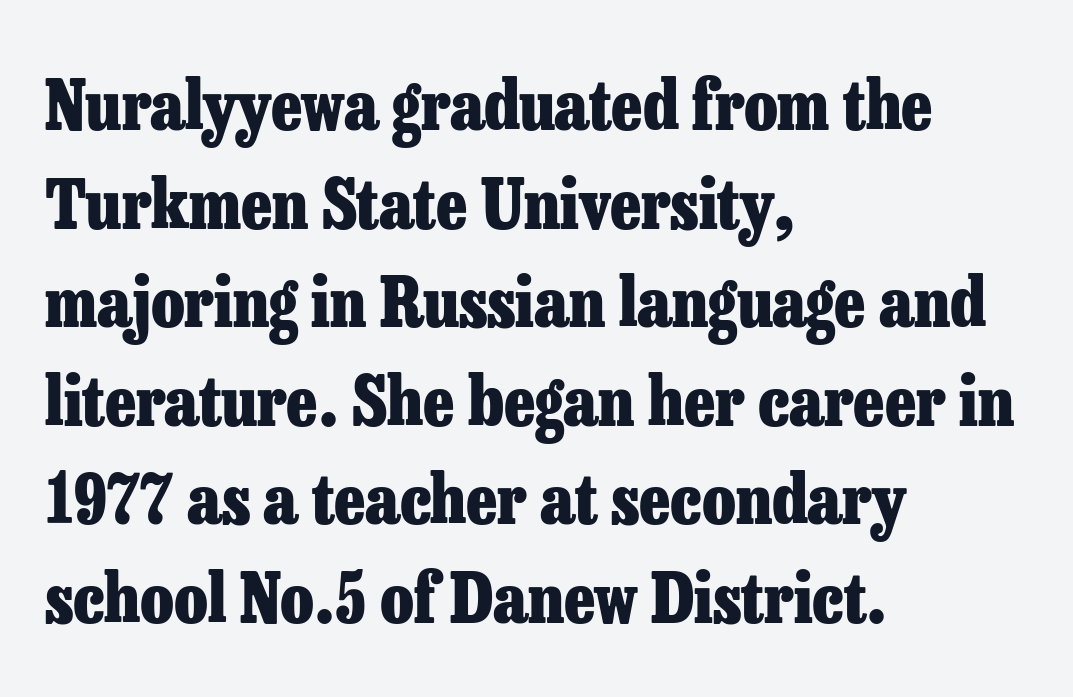
A typesetter would mark this as roman, not italic. Is the block centered? No — it sits flush against the left margin. Notice how descenders clear the ascenders below comfortably — that's standard leading. Default kerning and tracking; the words read as compact shapes.
